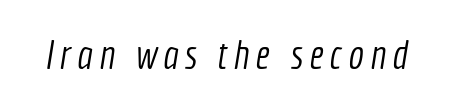
Classification — sans serif. Each letter keeps its own natural width here, so spacing adapts to shape. This is not heavy type; no bold has been used. Type without underlining.
